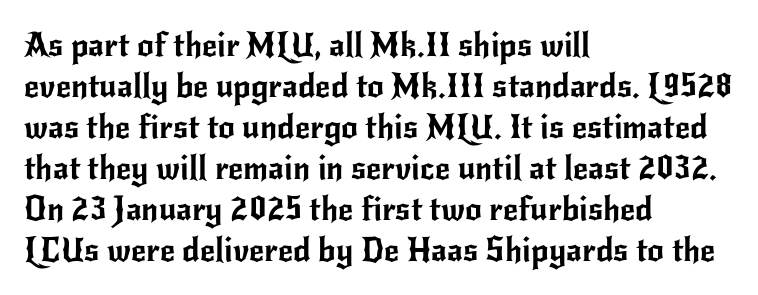
The space directly below the letters is spotless. This rendering employs a face without finishing strokes, i.e., a sans-serif. Spacing between characters is what you'd get straight out of the box. Italic? Not at all — the glyphs are vertical.
